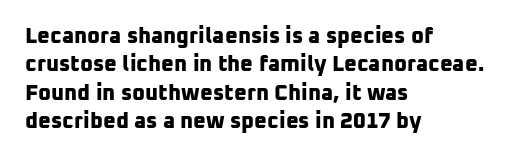
{"bold": "yes", "underline": "no", "align": "left", "line_spacing": "normal", "line_spacing_ratio": 1.29, "letter_spacing": "normal", "letter_spacing_em": 0.0, "glyph_px": 22}
